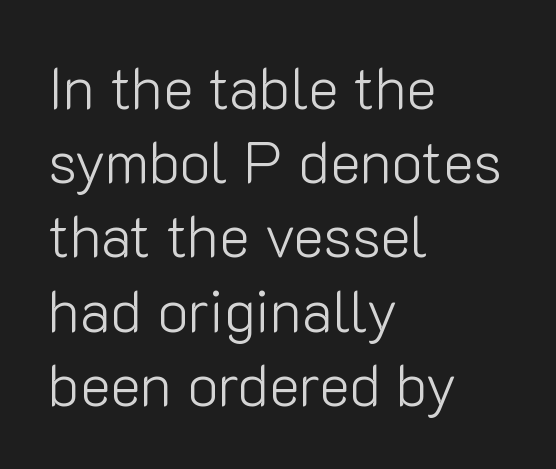
{"serif": "no", "italic": "no", "bold": "no", "weight": "light", "width": "normal", "stroke_contrast": "low", "x_height": "medium", "monospaced": "no", "underline": "no", "align": "left", "line_spacing": "normal", "line_spacing_ratio": 1.28, "letter_spacing": "normal", "letter_spacing_em": 0.0, "glyph_px": 58}
